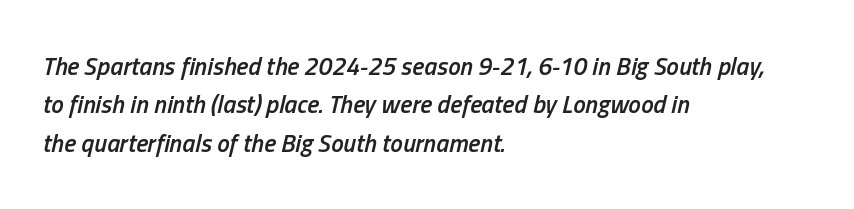
Layout note: lines flush left. A clean baseline with only descenders dipping below it. An italicized treatment has been applied to the whole sample. Stroke thickness is moderately raised; the sample reads as semibold.
